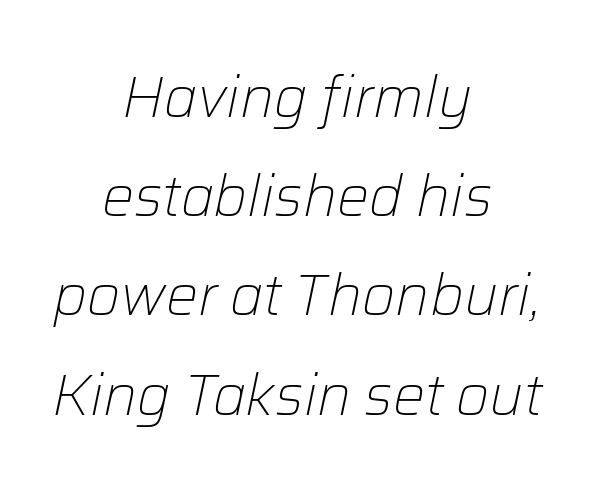
{"italic": "yes", "lean": "right", "slant_degrees": 12, "bold": "no", "weight": "light", "width": "normal", "stroke_contrast": "low", "x_height": "medium", "monospaced": "no", "underline": "no", "align": "center", "line_spacing_ratio": 1.74, "letter_spacing": "normal", "letter_spacing_em": 0.0, "glyph_px": 57}
